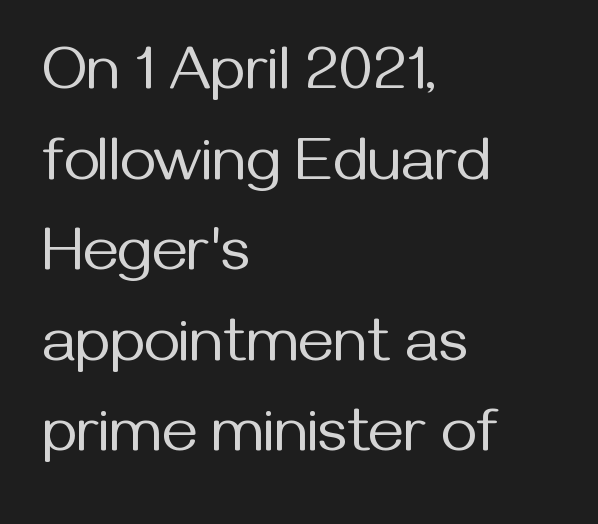
A typesetter would call this zero additional tracking. The designer left line spacing at the default. The font sits on the lighter half of the weight spectrum, regular included. Unmarked baselines from the first word to the last. Do the letters lean? They stand straight. Here the designer chose a conventional face with non-uniform glyph widths.
